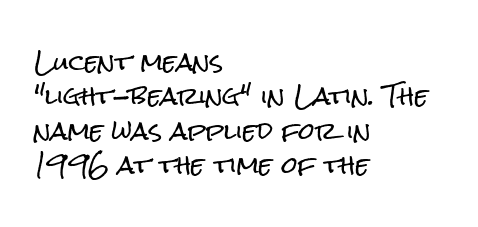
Q: Is the text italic (slanted)? A: No, it is upright.
Q: Is the text underlined? A: No.
Q: How is the paragraph aligned? A: Left-aligned.
Q: Is the spacing between letters normal or unusually wide? A: Normal.
Q: Is the spacing between lines tight, normal or loose? A: Normal.
